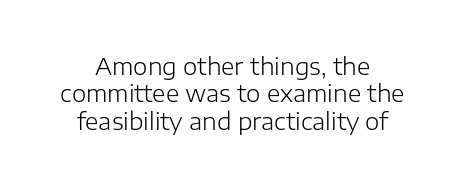
The image shows 23 px text type, upright; set line spacing 1.19x, normal letter spacing, not underlined.
